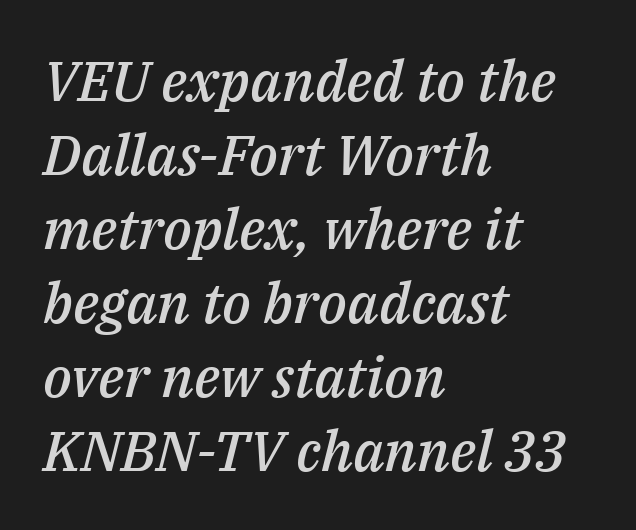
Q: Is the text bold? A: Semi-bold.
Q: Is the text italic (slanted)? A: Yes, it leans right by about 14 degrees.
Q: Is the text underlined? A: No.
Q: How is the paragraph aligned? A: Left-aligned.
Q: Is the spacing between letters normal or unusually wide? A: Normal.
Q: Is the spacing between lines tight, normal or loose? A: Normal.
Q: Width (condensed, normal, or wide)? A: Normal.
Q: Stroke contrast? A: Medium.
Q: x-height? A: Medium.
Q: Monospaced? A: No.
